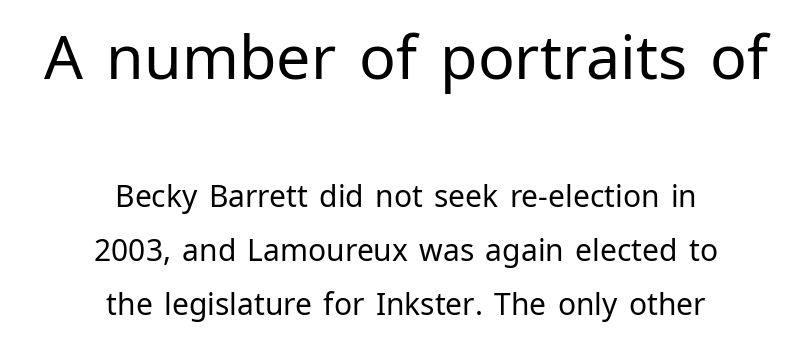
{"serif": "no", "italic": "no", "bold": "no", "weight": "regular", "width": "normal", "stroke_contrast": "low", "x_height": "medium", "monospaced": "no", "underline": "no", "align": "center", "line_spacing_ratio": 1.8, "letter_spacing": "normal", "letter_spacing_em": 0.0, "larger_block": "first", "size_ratio": 2.03, "glyph_px": 61}
